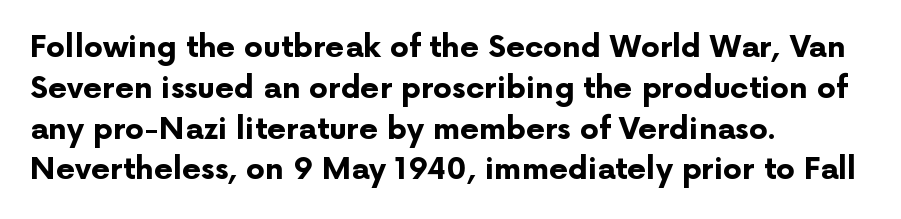
Q: Is the text bold? A: Yes.
Q: Is the text italic (slanted)? A: No, it is upright.
Q: Is the typeface a serif or a sans-serif typeface? A: Sans-serif.
Q: Is the text underlined? A: No.
Q: How is the paragraph aligned? A: Left-aligned.
Q: Is the spacing between letters normal or unusually wide? A: Normal.
Q: Is the spacing between lines tight, normal or loose? A: Normal.
Q: Width (condensed, normal, or wide)? A: Normal.
Q: Stroke contrast? A: Low.
Q: x-height? A: Medium.
Q: Monospaced? A: No.
